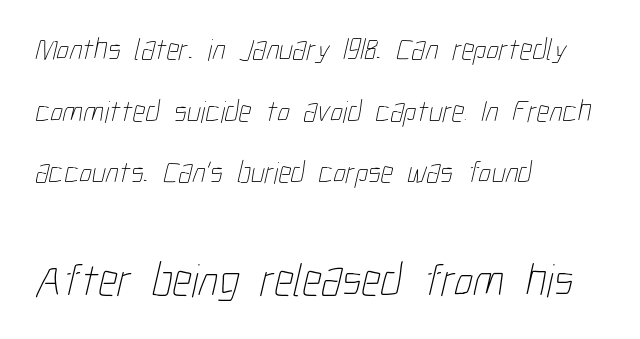
{"bold": "no", "weight": "thin", "width": "condensed", "stroke_contrast": "low", "x_height": "medium", "monospaced": "no", "underline": "no", "align": "left", "line_spacing": "loose", "line_spacing_ratio": 1.99, "letter_spacing": "normal", "letter_spacing_em": 0.0, "larger_block": "second", "size_ratio": 1.52, "glyph_px": 47}
